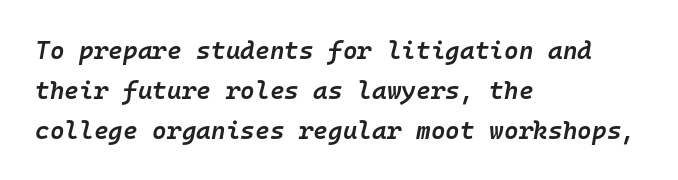
{"italic": "yes", "lean": "right", "slant_degrees": 10, "bold": "semi", "underline": "no", "align": "left", "line_spacing": "normal", "line_spacing_ratio": 1.6, "letter_spacing": "normal", "letter_spacing_em": 0.0, "glyph_px": 25}
